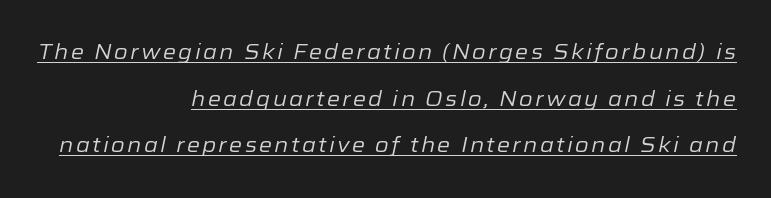
The image shows 21 px text type, italic (leaning right); set right-aligned, loose line spacing (2.22x), underlined.
